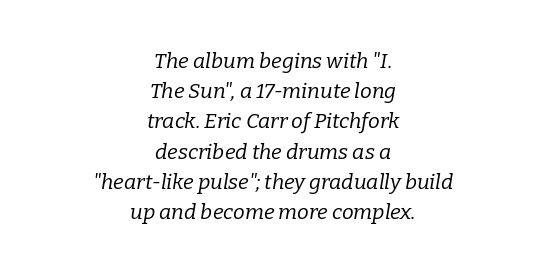
The image shows 21 px text type, italic (leaning right); set centered, normal line spacing (1.44x), normal letter spacing, not underlined.
